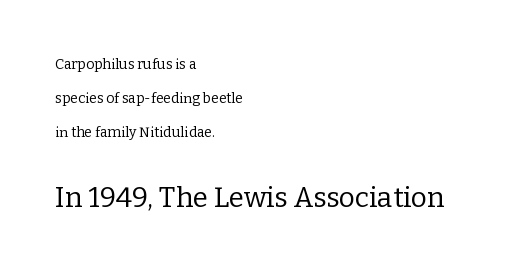
{"serif": "yes", "italic": "no", "bold": "no", "weight": "regular", "width": "normal", "stroke_contrast": "low", "x_height": "medium", "monospaced": "no", "underline": "no", "align": "left", "line_spacing": "loose", "line_spacing_ratio": 2.44, "letter_spacing": "normal", "letter_spacing_em": 0.0, "larger_block": "second", "size_ratio": 2.0, "glyph_px": 28}
